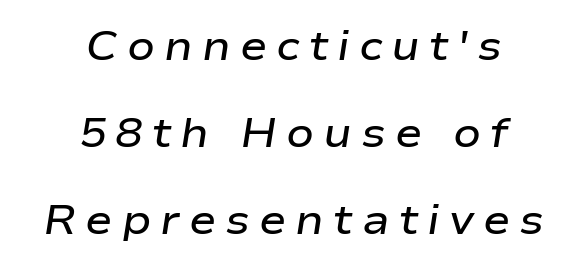
The image shows 41 px semibold, wide type, italic (leaning right); set centered, loose line spacing (2.12x), unusually wide letter spacing (+0.22 em), not underlined; low stroke contrast and a medium x-height.
